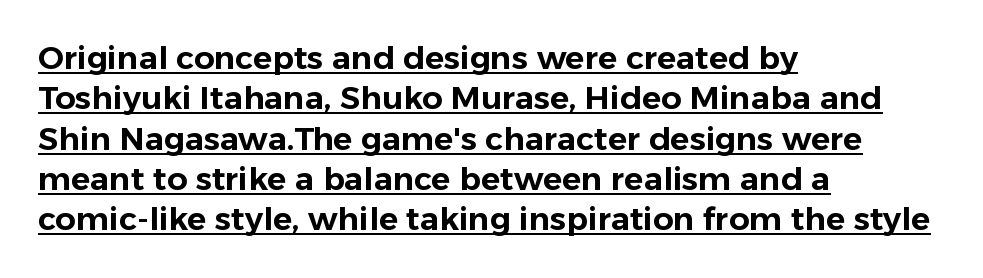
Q: Is the text italic (slanted)? A: No, it is upright.
Q: Is the typeface a serif or a sans-serif typeface? A: Sans-serif.
Q: Is the text underlined? A: Yes.
Q: How is the paragraph aligned? A: Left-aligned.
Q: Is the spacing between letters normal or unusually wide? A: Normal.
Q: Is the spacing between lines tight, normal or loose? A: Normal.
Q: Width (condensed, normal, or wide)? A: Normal.
Q: Stroke contrast? A: Low.
Q: x-height? A: Medium.
Q: Monospaced? A: No.
